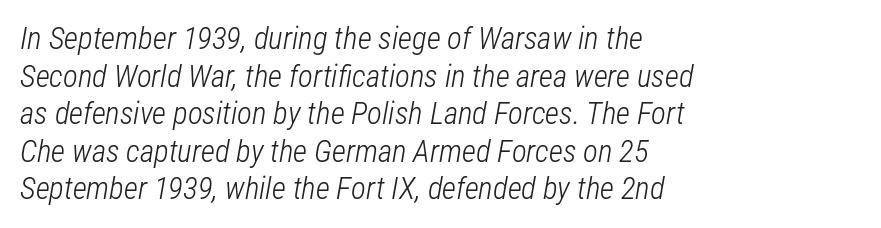
Q: Is the text bold? A: No.
Q: Is the text italic (slanted)? A: Yes, it leans right by about 12 degrees.
Q: Is the text underlined? A: No.
Q: How is the paragraph aligned? A: Left-aligned.
Q: Is the spacing between letters normal or unusually wide? A: Normal.
Q: Width (condensed, normal, or wide)? A: Condensed.
Q: Stroke contrast? A: Low.
Q: x-height? A: Medium.
Q: Monospaced? A: No.
